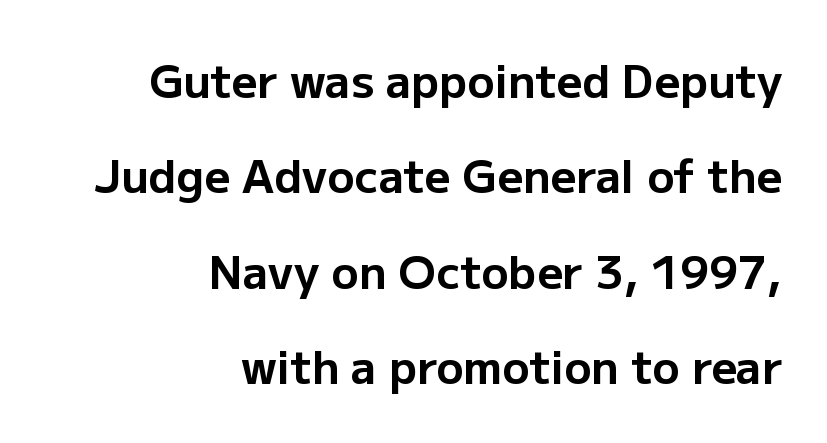
The image shows 45 px bold sans-serif type, upright; set right-aligned, loose line spacing (2.12x), normal letter spacing, not underlined; low stroke contrast and a medium x-height.
